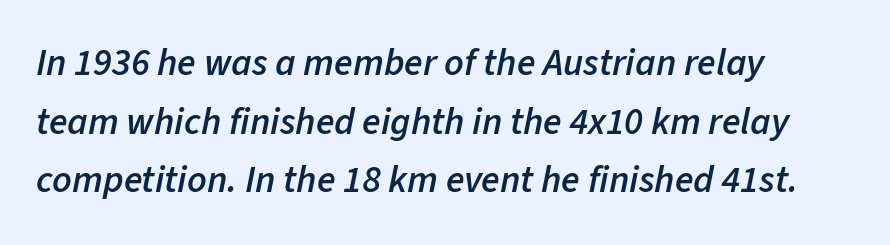
In terms of posture, this sample is oblique. The font is running at a semibold setting, under full bold. If you measured baseline to baseline, you'd find a middling distance. Note the varied advance widths — an 'i' is clearly narrower than an 'm'.
